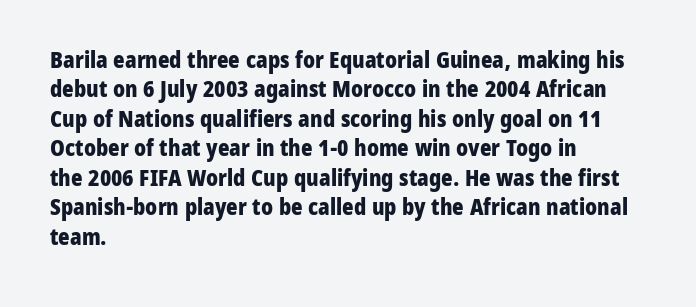
The image shows 22 px bold type, upright; set left-aligned, normal line spacing (1.34x), normal letter spacing, not underlined.
